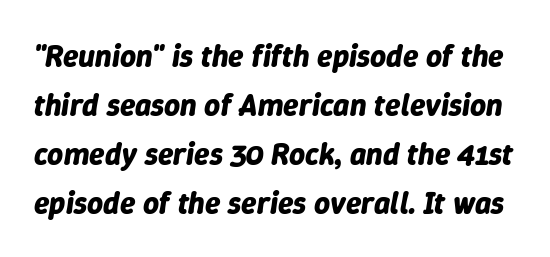
{"italic": "yes", "lean": "right", "slant_degrees": 9, "bold": "yes", "weight": "bold", "width": "normal", "stroke_contrast": "low", "x_height": "medium", "monospaced": "no", "underline": "no", "line_spacing": "normal", "line_spacing_ratio": 1.58, "letter_spacing": "normal", "letter_spacing_em": 0.0, "glyph_px": 31}
